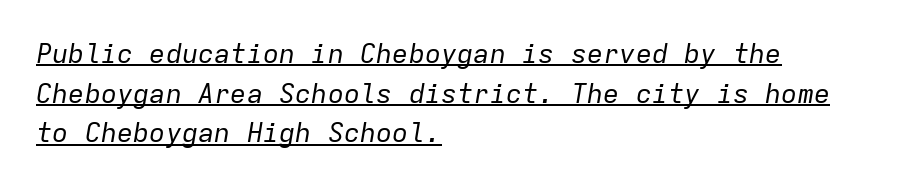
Q: Is the text bold? A: No.
Q: Is the text italic (slanted)? A: Yes, it leans right by about 9 degrees.
Q: Is the text underlined? A: Yes.
Q: How is the paragraph aligned? A: Left-aligned.
Q: Is the spacing between letters normal or unusually wide? A: Normal.
Q: Is the spacing between lines tight, normal or loose? A: Normal.
